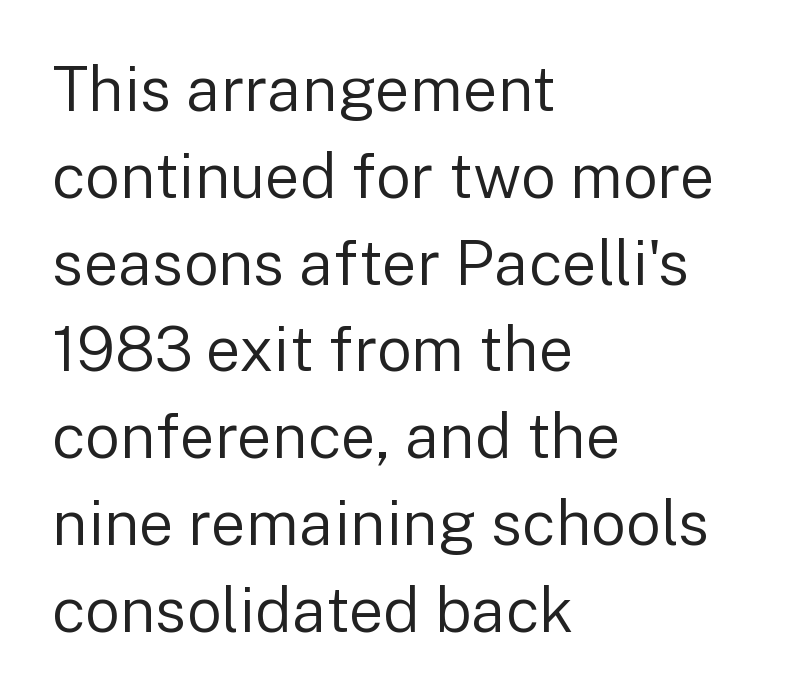
The image shows 62 px regular-weight sans-serif type, upright; set left-aligned, normal line spacing (1.4x), normal letter spacing, not underlined; low stroke contrast and a medium x-height.
